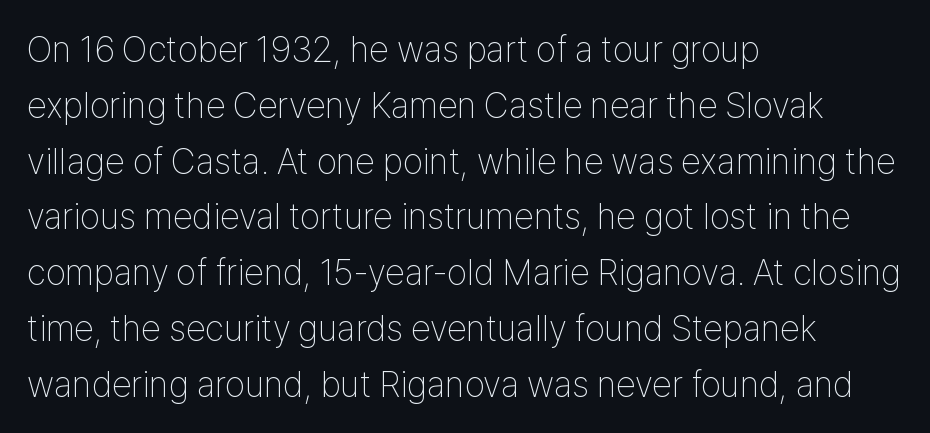
The image shows 36 px thin, condensed sans-serif type, upright; set left-aligned, normal line spacing (1.55x), normal letter spacing, not underlined; low stroke contrast and a medium x-height.
